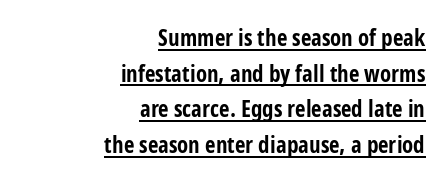
Standard letterfit; no display-style spreading of the glyphs. Tall strokes in this sample are plumb rather than angled. Regular leading. This is heavy type, rendered in bold. Horizontally, the lines are justified to the trailing edge only.
